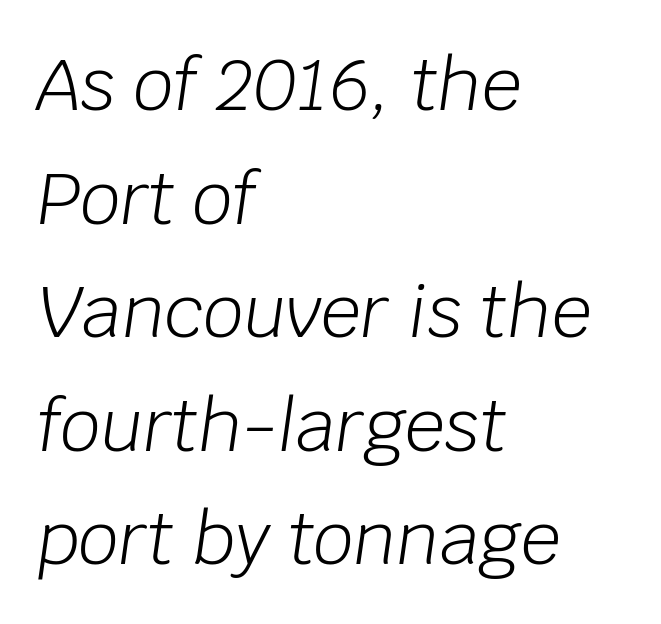
The image shows 71 px light type, italic (leaning right); set left-aligned, normal line spacing (1.6x), normal letter spacing, not underlined; low stroke contrast and a large x-height.
